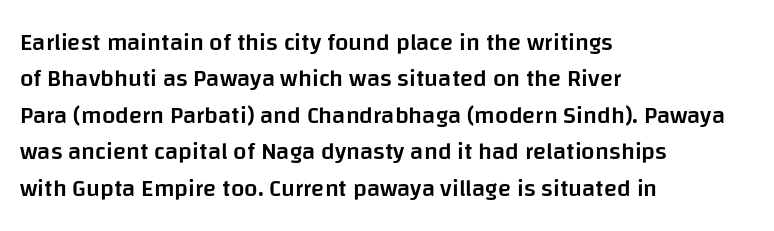
These lines keep a tight, regular rhythm from letter to letter. The foot of each line stays bare and open. The rag falls on the right side of this text block. The designer left line spacing at the default.
